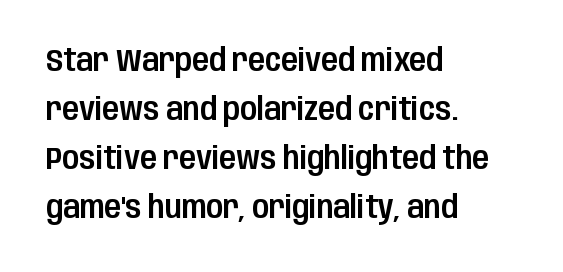
All the whitespace from short lines collects on the right. Does the leading feel generous? No, just average. No word sits above an underline. The face used here is rendered with its standard letterfit.
